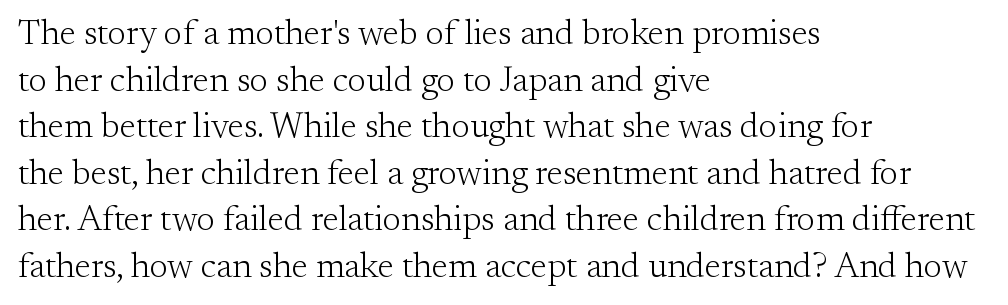
This sample has the flowing, uneven cadence of proportional lettering. The letters sit at their default tracking, neither squeezed nor spread. Counters stay open thanks to moderate or lighter strokes. The glyphs are unaccompanied by any horizontal stroke below them.
